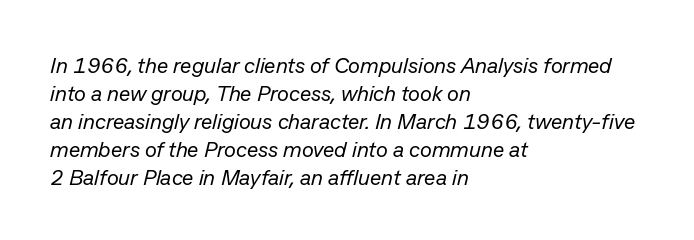
Q: Is the text bold? A: No.
Q: Is the text italic (slanted)? A: Yes, it leans right by about 13 degrees.
Q: Is the text underlined? A: No.
Q: How is the paragraph aligned? A: Left-aligned.
Q: Is the spacing between letters normal or unusually wide? A: Normal.
Q: Is the spacing between lines tight, normal or loose? A: Normal.
